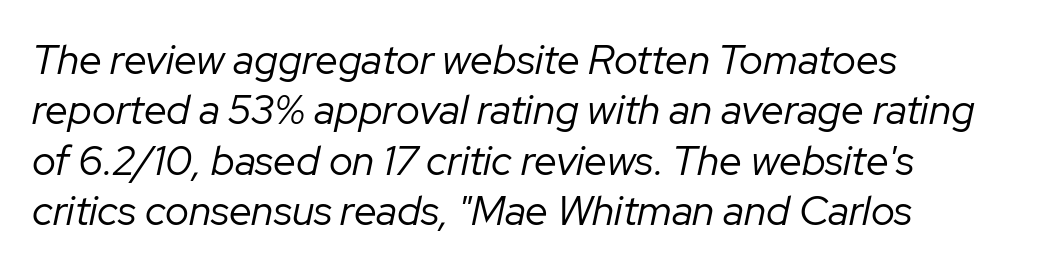
Q: Is the text bold? A: No.
Q: Is the text italic (slanted)? A: Yes, it leans right by about 12 degrees.
Q: Is the text underlined? A: No.
Q: How is the paragraph aligned? A: Left-aligned.
Q: Is the spacing between letters normal or unusually wide? A: Normal.
Q: Width (condensed, normal, or wide)? A: Normal.
Q: Stroke contrast? A: Low.
Q: x-height? A: Medium.
Q: Monospaced? A: No.
